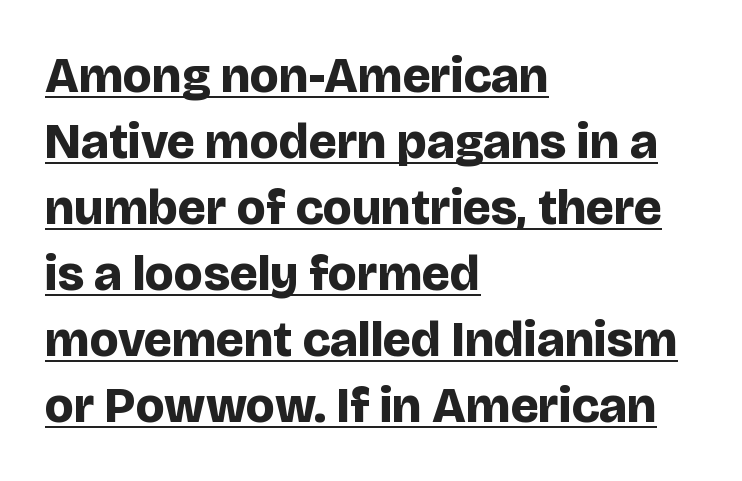
The passage shown is typed in a proportional face where columns would drift. This sample uses an upright cut, with every glyph sitting square on the baseline. Serif or sans? Sans — the stroke terminals are bare. A dark, heavy texture on the line: the type is bold.
